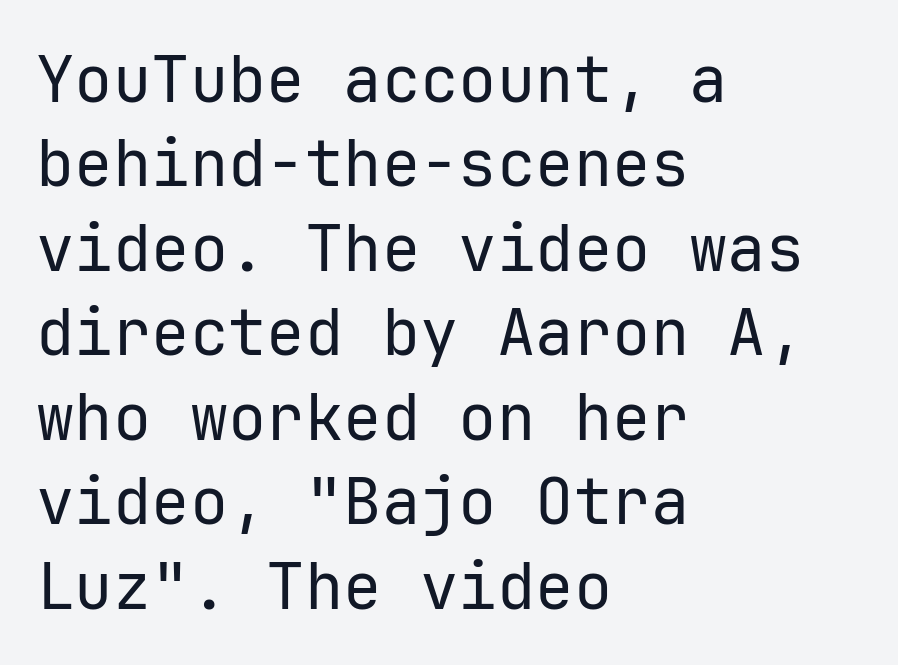
The image shows 64 px regular-weight sans-serif type, upright; set left-aligned, normal line spacing (1.32x), normal letter spacing, not underlined; low stroke contrast and a medium x-height.
